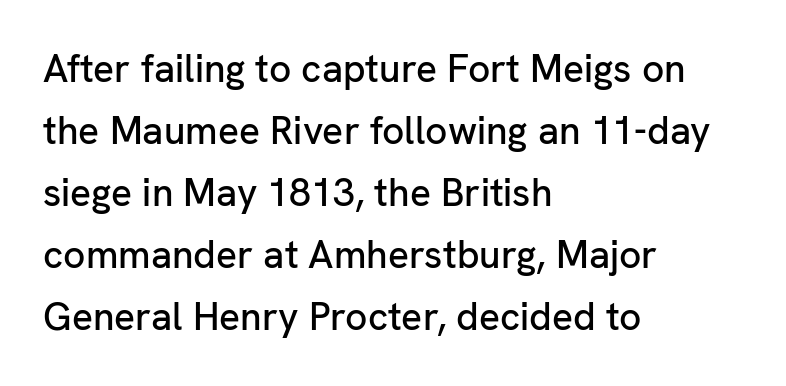
The gaps between neighbouring characters are ordinary and unremarkable. The lines in this sample share a left origin and differ only in where they stop. You could not count columns in this text — the font is proportionally spaced. The space between consecutive lines is moderate. Descenders are the only things crossing below the line. The lettering holds an erect, upright posture throughout.
